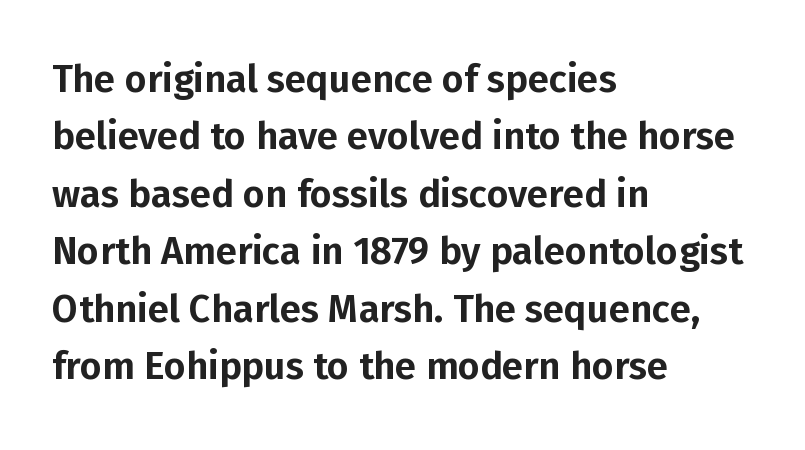
{"serif": "no", "italic": "no", "width": "normal", "stroke_contrast": "low", "x_height": "medium", "monospaced": "no", "underline": "no", "align": "left", "line_spacing": "normal", "line_spacing_ratio": 1.51, "letter_spacing": "normal", "letter_spacing_em": 0.0, "glyph_px": 38}
